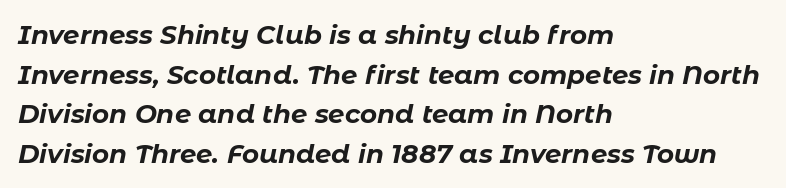
The image shows 26 px bold type, italic (leaning right); set left-aligned, normal line spacing (1.52x), normal letter spacing, not underlined.
